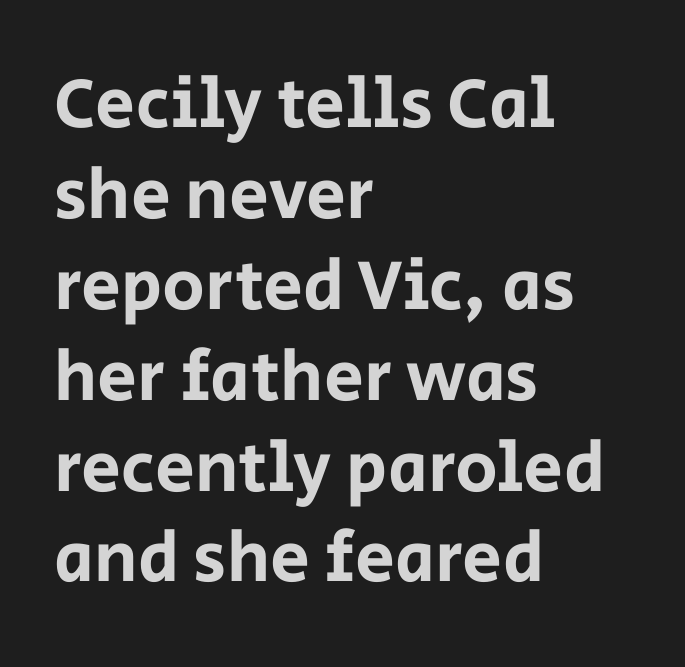
A typesetter would call this proportional, since set widths differ per character. Nope, not italic — everything's standing straight. These lines are set flush left with a ragged right edge. Serif or sans? Sans — the stroke terminals are bare. Quick note: underline off.
